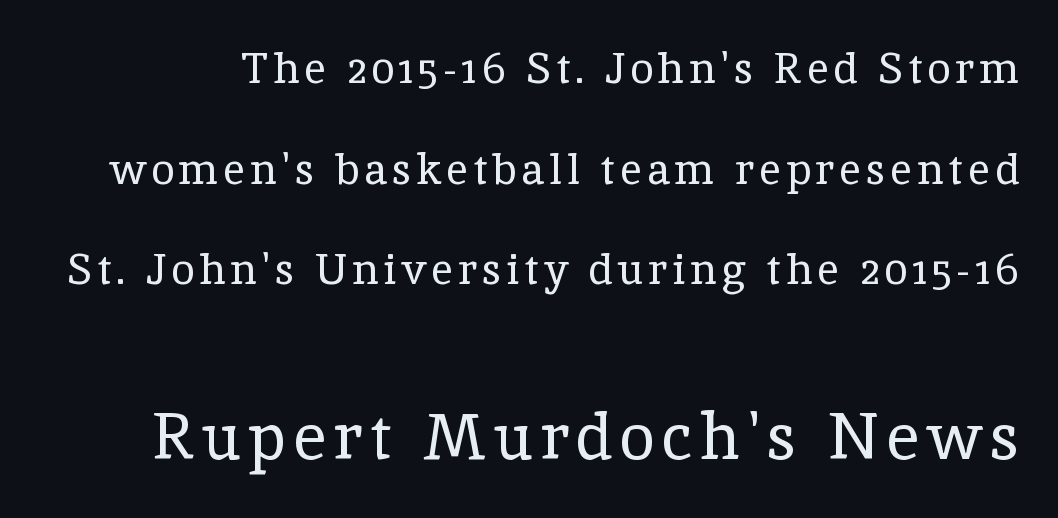
Q: Is the text bold? A: No.
Q: Is the text italic (slanted)? A: No, it is upright.
Q: Is the typeface a serif or a sans-serif typeface? A: Serif.
Q: Is the text underlined? A: No.
Q: Is the spacing between lines tight, normal or loose? A: Loose.
Q: Which block of text is set in a larger size, the first (top) or the second (bottom)? A: The second (bottom) one.
Q: Width (condensed, normal, or wide)? A: Normal.
Q: x-height? A: Medium.
Q: Monospaced? A: No.
